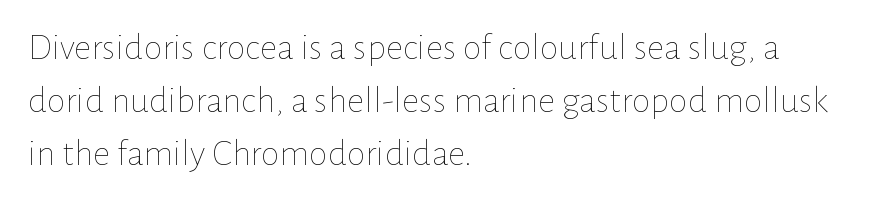
Q: Is the text bold? A: No.
Q: Is the text italic (slanted)? A: No, it is upright.
Q: Is the text underlined? A: No.
Q: How is the paragraph aligned? A: Left-aligned.
Q: Is the spacing between letters normal or unusually wide? A: Normal.
Q: Is the spacing between lines tight, normal or loose? A: Normal.
Q: Width (condensed, normal, or wide)? A: Normal.
Q: Stroke contrast? A: Low.
Q: x-height? A: Medium.
Q: Monospaced? A: No.
